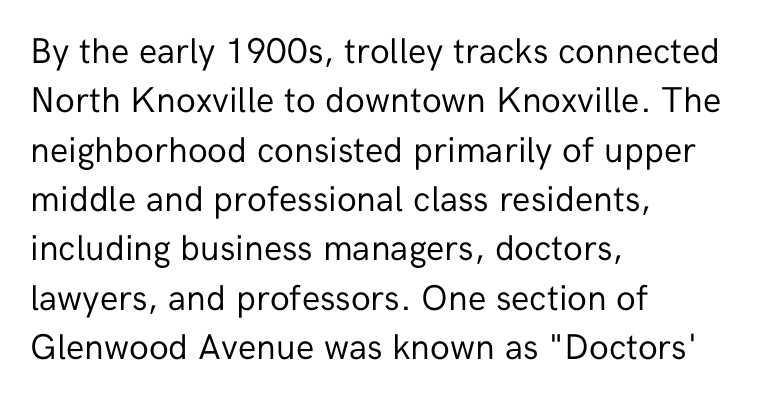
Q: Is the text bold? A: No.
Q: Is the text italic (slanted)? A: No, it is upright.
Q: Is the typeface a serif or a sans-serif typeface? A: Sans-serif.
Q: Is the text underlined? A: No.
Q: How is the paragraph aligned? A: Left-aligned.
Q: Is the spacing between letters normal or unusually wide? A: Normal.
Q: Is the spacing between lines tight, normal or loose? A: Normal.
Q: Width (condensed, normal, or wide)? A: Normal.
Q: Stroke contrast? A: Low.
Q: x-height? A: Medium.
Q: Monospaced? A: No.
